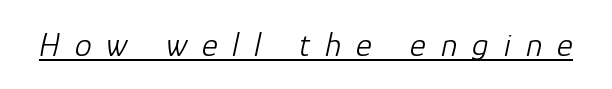
{"italic": "yes", "lean": "right", "slant_degrees": 12, "bold": "no", "weight": "light", "width": "normal", "stroke_contrast": "low", "x_height": "medium", "monospaced": "no", "underline": "yes", "letter_spacing": "wide", "letter_spacing_em": 0.44, "glyph_px": 34}
